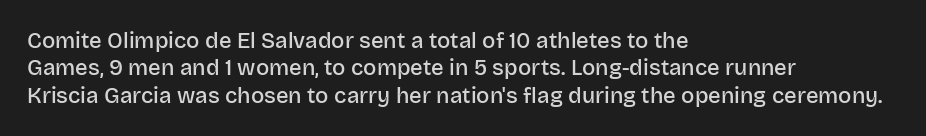
Typographic density is moderately raised because the face is semibold. Vertical strokes here are truly vertical. Between one letter and the next there's only the usual sliver of space. The setting favours the left margin, as ordinary paragraphs usually do.
